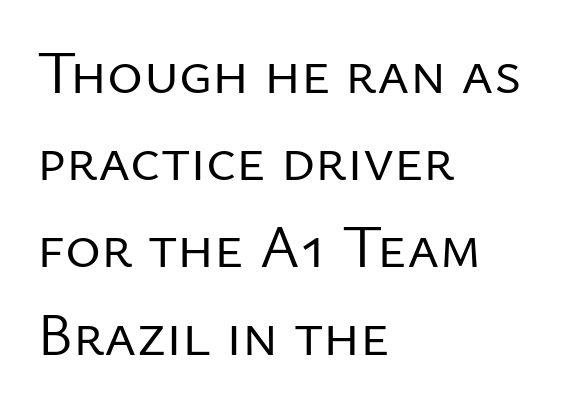
The image shows 61 px regular-weight sans-serif type, upright; set left-aligned, normal line spacing (1.43x), normal letter spacing, not underlined; low stroke contrast and a medium x-height.
